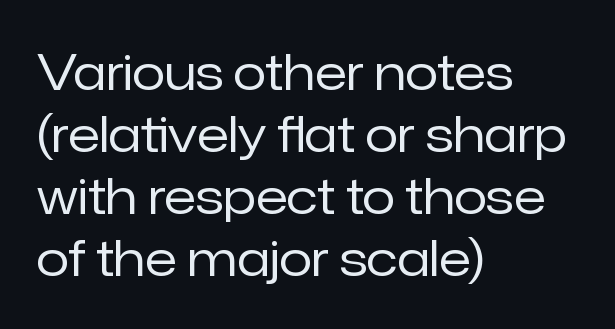
Posture: upright roman. These lines are rendered in a variable-pitch font. The passage shown has conventional tracking throughout. The typeface has the unassuming heft of standard copy or less. Which margin do the lines hug? The left one — the right edge is uneven.
